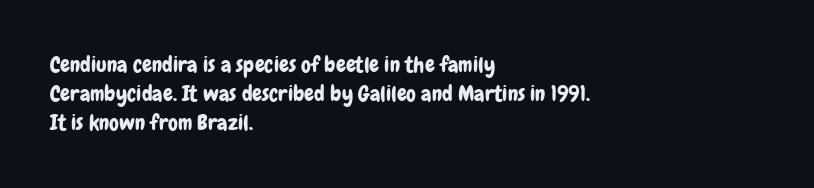
The image shows 22 px text type, upright; set left-aligned, normal line spacing (1.32x), normal letter spacing, not underlined.
